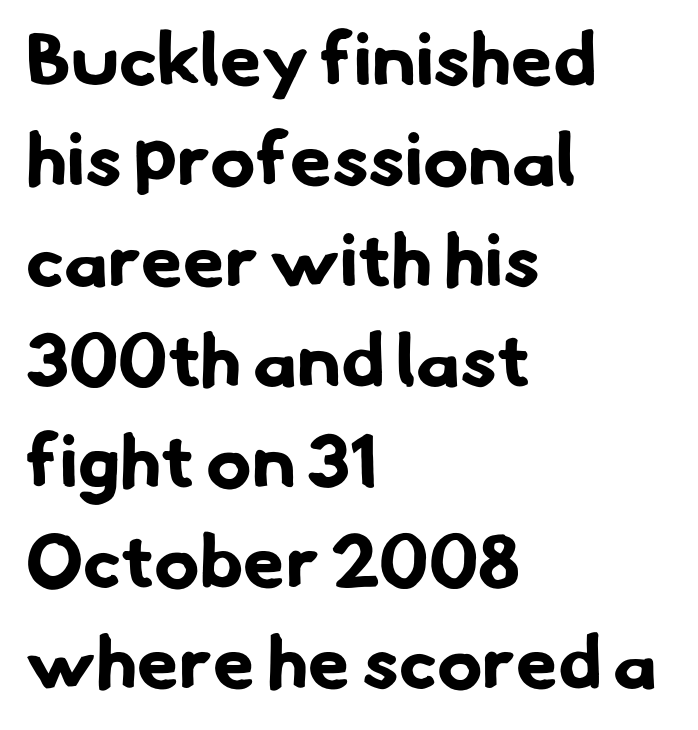
The image shows 75 px bold sans-serif type; set left-aligned, normal line spacing (1.34x), normal letter spacing, not underlined; low stroke contrast and a small x-height.
